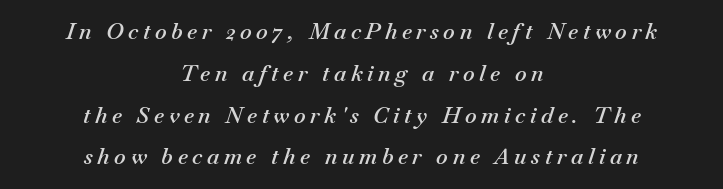
The image shows 22 px text type, italic (leaning right); set centered, loose line spacing (1.9x), unusually wide letter spacing (+0.21 em), not underlined.
